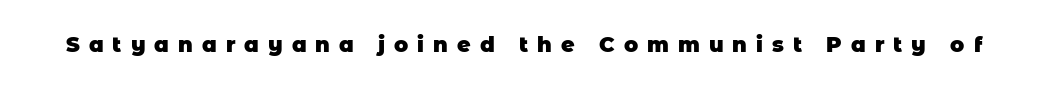
{"bold": "yes", "underline": "no", "letter_spacing": "wide", "letter_spacing_em": 0.43, "glyph_px": 21}
